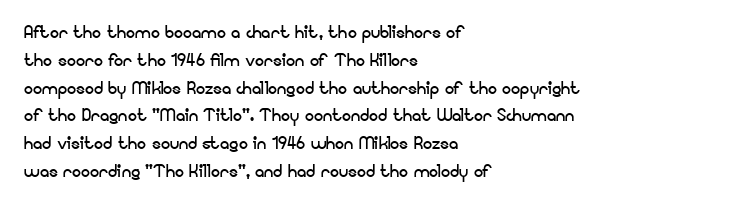
The image shows 23 px text type, upright; set left-aligned, line spacing 1.21x, normal letter spacing, not underlined.
